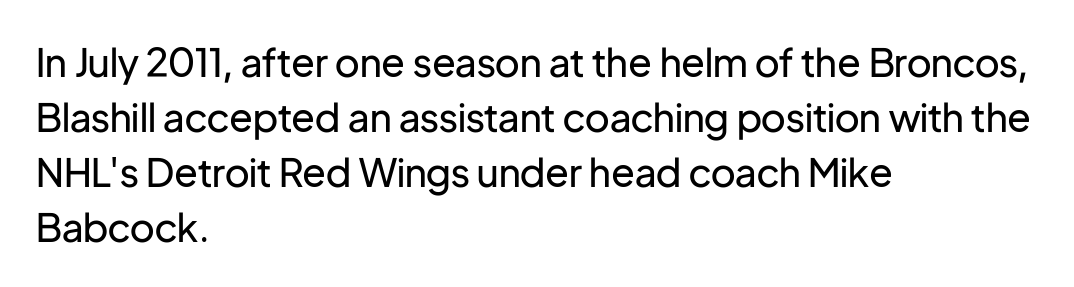
How are the letters spaced? Ordinarily, with no added tracking. The weight tops out at a normal text grade. Line beginnings align vertically; line endings do not. These lines are composed in type without serifs. Plain, unruled lines of type.
